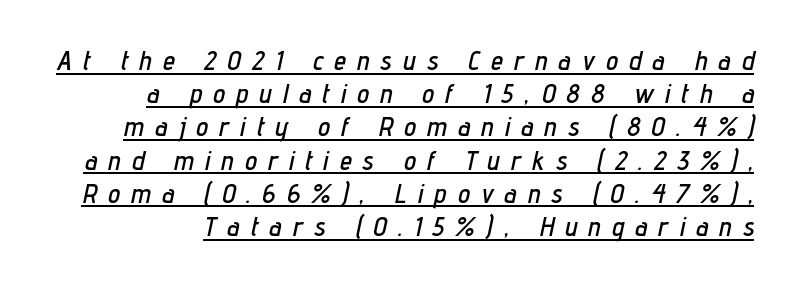
{"italic": "yes", "lean": "right", "slant_degrees": 12, "underline": "yes", "line_spacing_ratio": 1.23, "letter_spacing": "wide", "letter_spacing_em": 0.42, "glyph_px": 27}
